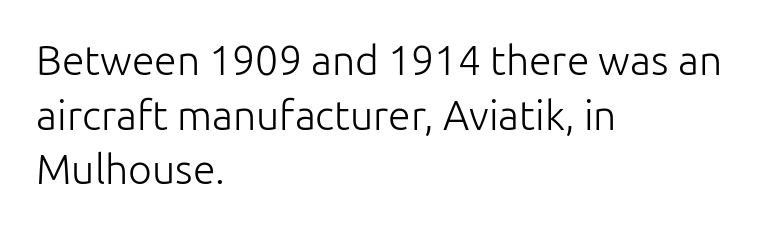
The image shows 41 px light sans-serif type, upright; set left-aligned, normal line spacing (1.33x), normal letter spacing, not underlined; low stroke contrast and a medium x-height.
